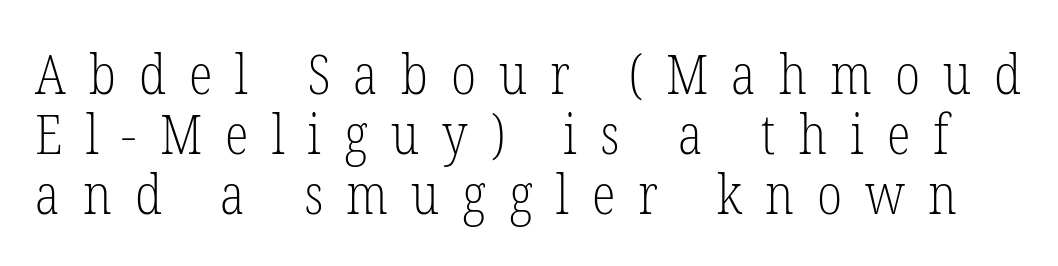
The image shows 55 px light, condensed serif type, upright; set tight line spacing (1.09x), unusually wide letter spacing (+0.42 em), not underlined; low stroke contrast and a medium x-height.
